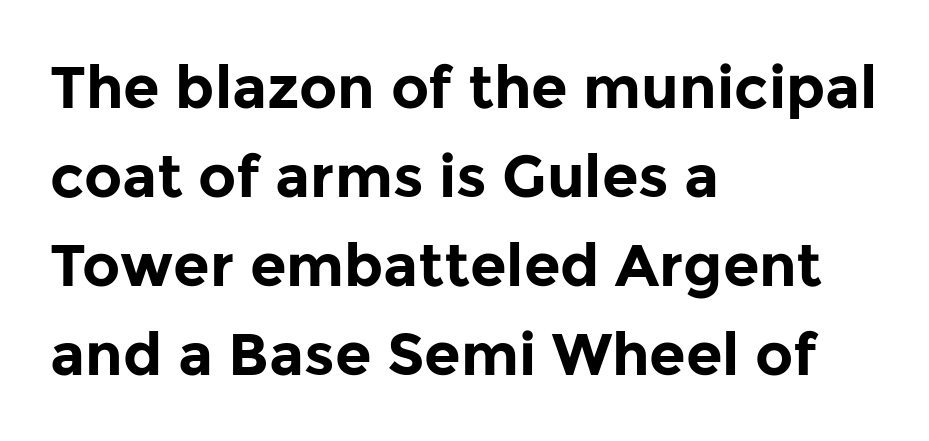
The image shows 59 px bold sans-serif type, upright; set left-aligned, normal line spacing (1.51x), normal letter spacing, not underlined; low stroke contrast and a medium x-height.
